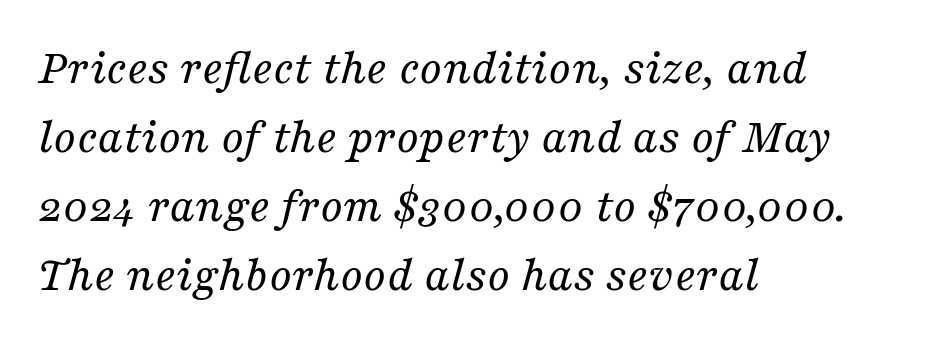
Q: Is the text bold? A: No.
Q: Is the text italic (slanted)? A: Yes, it leans right by about 16 degrees.
Q: Is the typeface a serif or a sans-serif typeface? A: Serif.
Q: Is the text underlined? A: No.
Q: How is the paragraph aligned? A: Left-aligned.
Q: Is the spacing between letters normal or unusually wide? A: Normal.
Q: Is the spacing between lines tight, normal or loose? A: Normal.
Q: Width (condensed, normal, or wide)? A: Normal.
Q: Stroke contrast? A: Medium.
Q: x-height? A: Medium.
Q: Monospaced? A: No.
